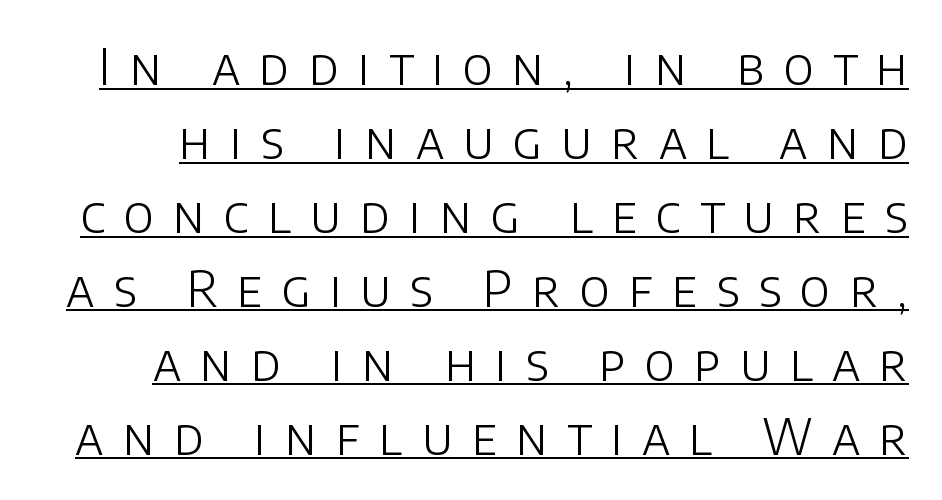
Tracking here is generous; glyphs stand well apart from one another. A typesetter would call this proportional, since set widths differ per character. Posture: vertical. Is this a heavy cut? Hardly; it is regular or lighter.
